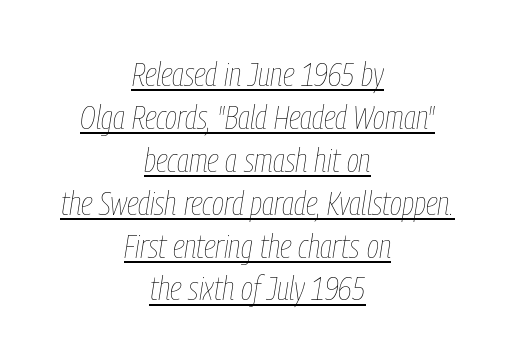
Q: Is the text bold? A: No.
Q: Is the text italic (slanted)? A: Yes, it leans right by about 9 degrees.
Q: Is the text underlined? A: Yes.
Q: How is the paragraph aligned? A: Centered.
Q: Is the spacing between letters normal or unusually wide? A: Normal.
Q: Is the spacing between lines tight, normal or loose? A: Normal.
Q: Width (condensed, normal, or wide)? A: Condensed.
Q: Stroke contrast? A: Low.
Q: x-height? A: Medium.
Q: Monospaced? A: No.
